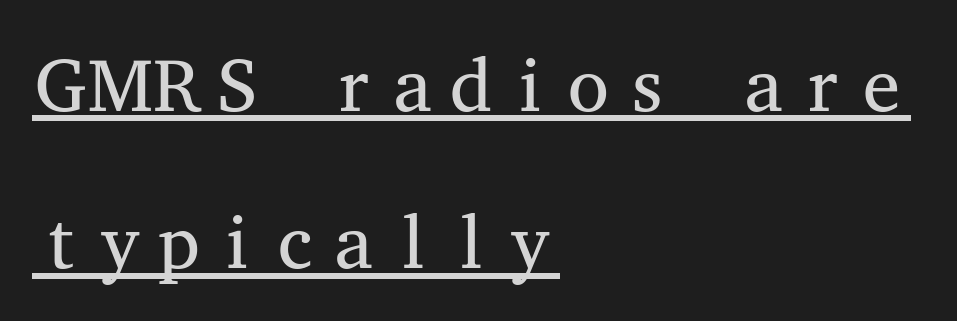
This sample uses plain, unmodified letter spacing. Is the block centered? No — it sits flush against the left margin. Monospaced: the letters line up in strict vertical columns. A typographer would call this underscored text. A typesetter would label this face a serif. The strokes are not fattened; the text isn't bold.
